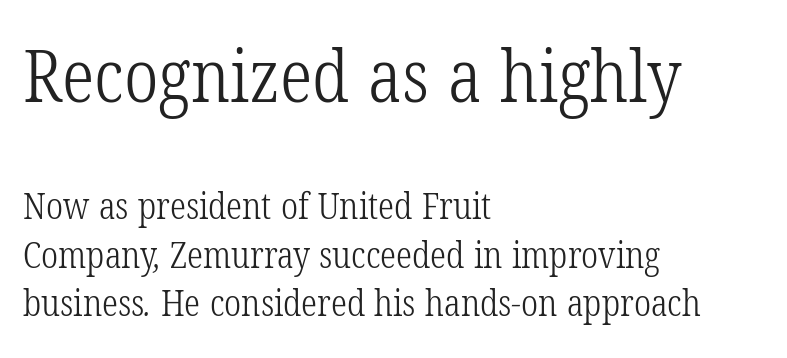
Proportional: the letters do not fall into vertical columns. The letters in the upper block stand taller than those in the block below. Nothing unusual about the tracking: characters are spaced as the font intends. Plain, unruled lines of type. Is the block centered? No — it sits flush against the left margin.
